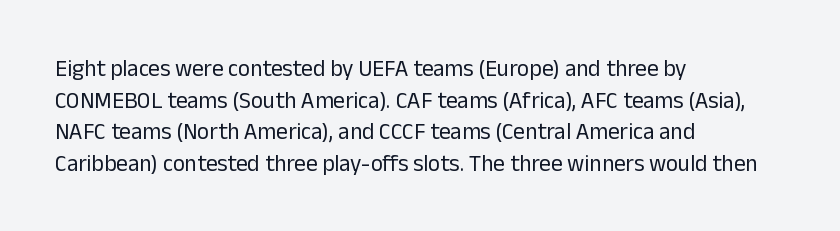
The strokes are not fattened; the text isn't bold. Beneath every word, the page is bare. Every row of glyphs begins at an identical x-position on the left. In terms of posture, this sample is upright.
